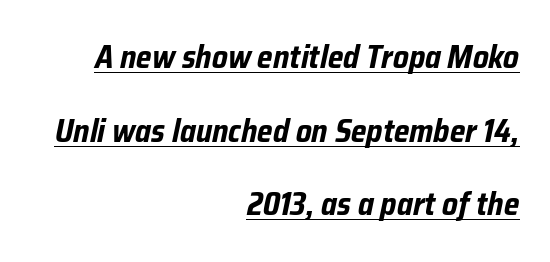
The image shows 32 px bold, condensed type, italic (leaning right); set right-aligned, loose line spacing (2.3x), normal letter spacing, underlined; low stroke contrast and a medium x-height.
